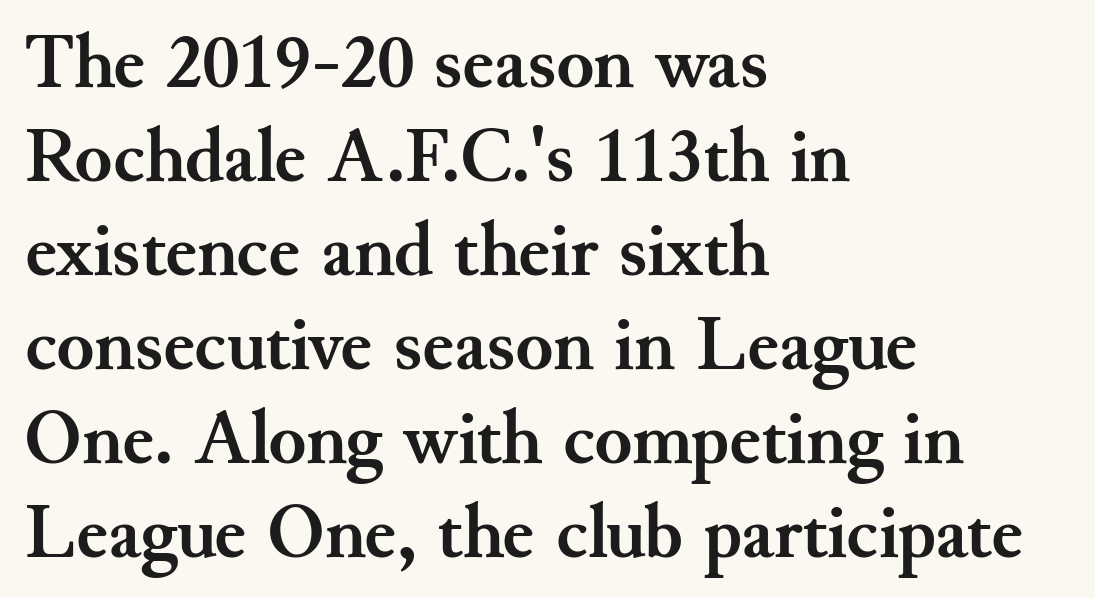
{"serif": "yes", "italic": "no", "bold": "yes", "weight": "semibold", "width": "normal", "stroke_contrast": "medium", "x_height": "small", "monospaced": "no", "underline": "no", "align": "left", "line_spacing_ratio": 1.22, "letter_spacing": "normal", "letter_spacing_em": 0.0, "glyph_px": 77}
